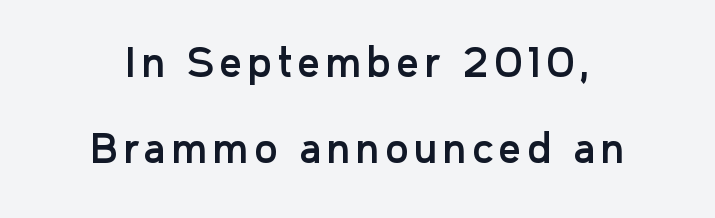
The image shows 39 px sans-serif type, upright; set centered, loose line spacing (2.2x), not underlined; low stroke contrast and a medium x-height.
